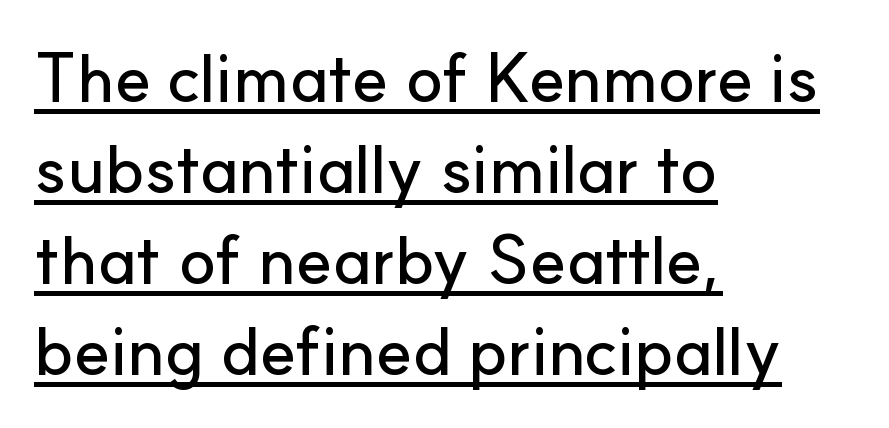
The image shows 68 px sans-serif type, upright; set left-aligned, normal line spacing (1.34x), normal letter spacing, underlined; low stroke contrast and a small x-height.
